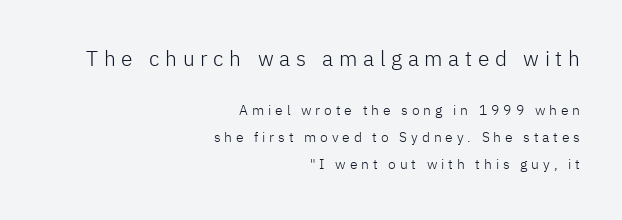
{"italic": "no", "bold": "no", "underline": "no", "align": "right", "line_spacing": "loose", "line_spacing_ratio": 1.93, "letter_spacing": "wide", "letter_spacing_em": 0.27, "larger_block": "first", "size_ratio": 1.5, "glyph_px": 21}
